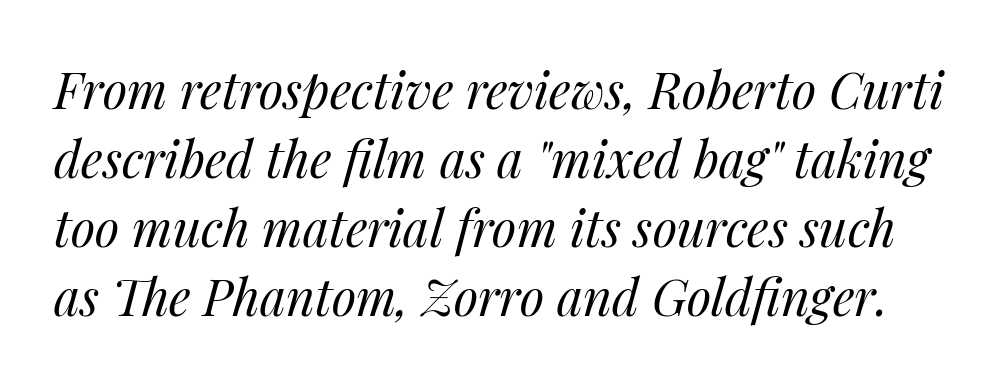
The image shows 50 px regular-weight type, italic (leaning right); set normal line spacing (1.38x), normal letter spacing, not underlined; medium stroke contrast and a medium x-height.
